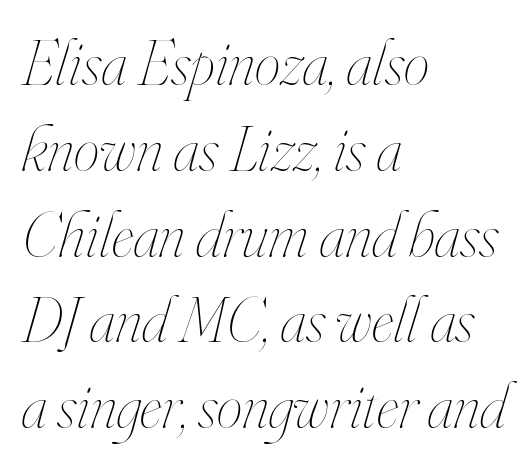
The image shows 65 px thin, condensed type, italic (leaning right); set left-aligned, normal line spacing (1.32x), normal letter spacing, not underlined; high stroke contrast and a small x-height.
